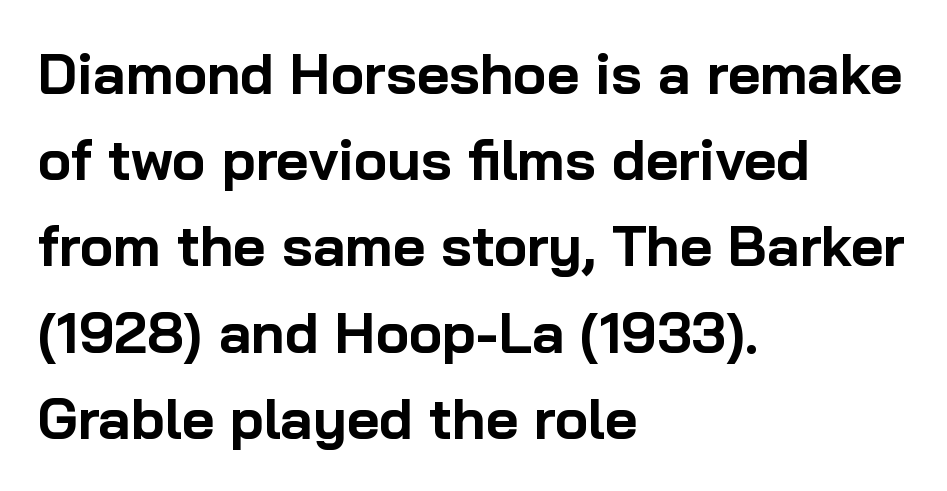
The image shows 56 px bold sans-serif type, upright; set left-aligned, normal line spacing (1.54x), normal letter spacing, not underlined; low stroke contrast and a medium x-height.
